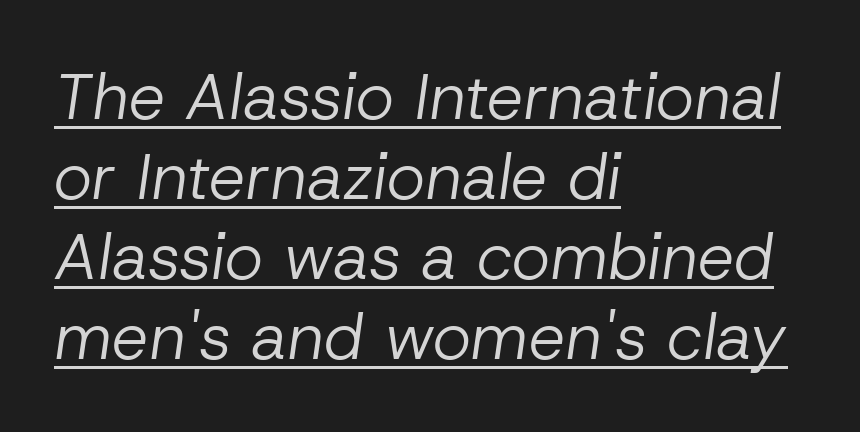
The image shows 65 px regular-weight type, italic (leaning right); set left-aligned, line spacing 1.23x, normal letter spacing, underlined; low stroke contrast and a medium x-height.
